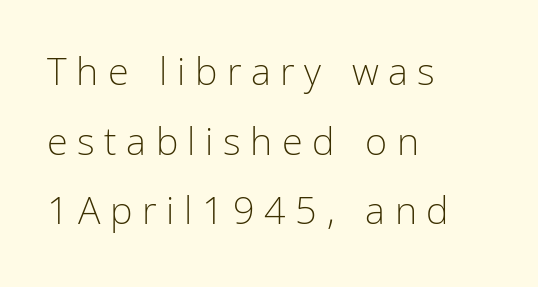
The image shows 38 px light, condensed sans-serif type, upright; set left-aligned, line spacing 1.83x, unusually wide letter spacing (+0.25 em), not underlined; low stroke contrast and a medium x-height.
